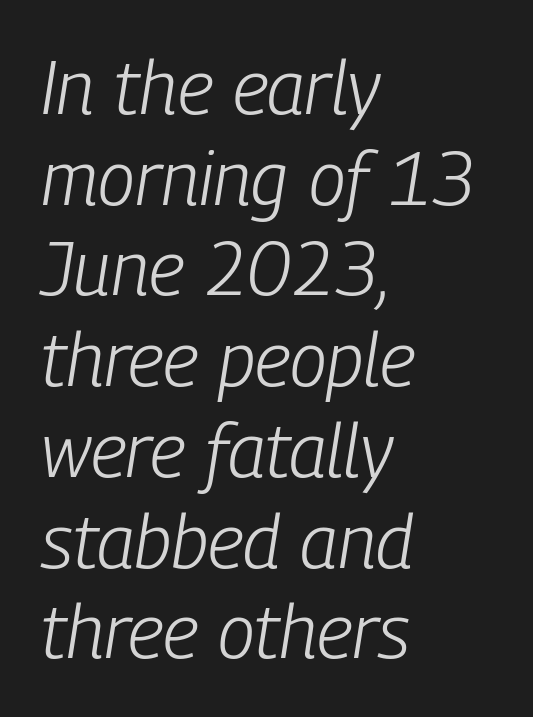
{"italic": "yes", "lean": "right", "slant_degrees": 9, "bold": "no", "weight": "light", "width": "condensed", "stroke_contrast": "low", "x_height": "medium", "monospaced": "no", "underline": "no", "align": "left", "line_spacing_ratio": 1.21, "letter_spacing": "normal", "letter_spacing_em": 0.0, "glyph_px": 75}
